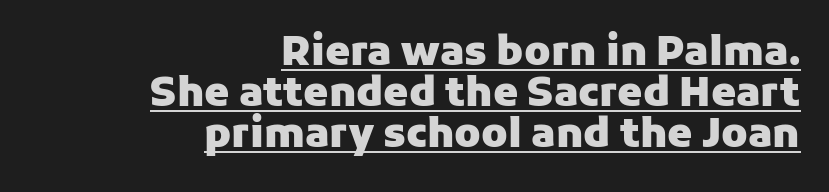
{"serif": "no", "italic": "no", "bold": "yes", "weight": "heavy", "width": "normal", "stroke_contrast": "low", "x_height": "medium", "monospaced": "no", "underline": "yes", "align": "right", "line_spacing": "tight", "line_spacing_ratio": 1.02, "letter_spacing": "normal", "letter_spacing_em": 0.0, "glyph_px": 40}
